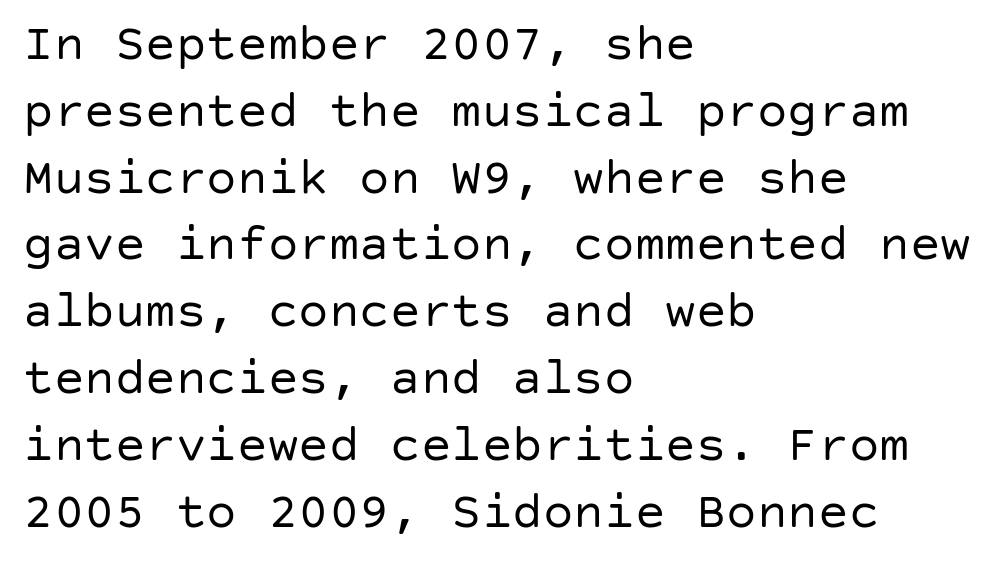
{"serif": "no", "italic": "no", "bold": "no", "weight": "regular", "width": "normal", "stroke_contrast": "low", "x_height": "large", "underline": "no", "align": "left", "line_spacing": "normal", "line_spacing_ratio": 1.31, "letter_spacing": "normal", "letter_spacing_em": 0.0, "glyph_px": 51}
